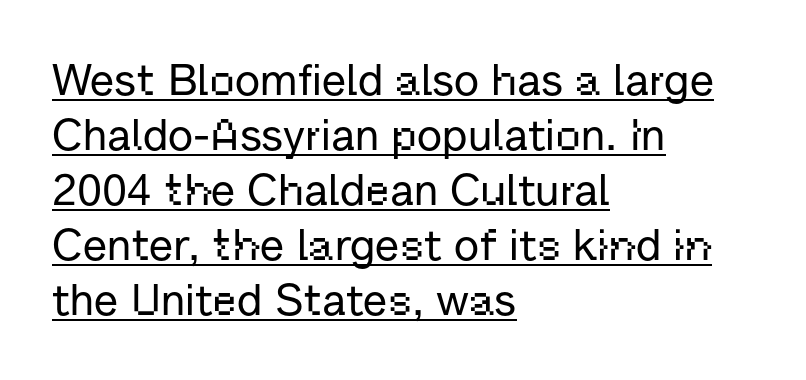
Q: Is the text italic (slanted)? A: No, it is upright.
Q: Is the typeface a serif or a sans-serif typeface? A: Sans-serif.
Q: Is the text underlined? A: Yes.
Q: How is the paragraph aligned? A: Left-aligned.
Q: Is the spacing between letters normal or unusually wide? A: Normal.
Q: Is the spacing between lines tight, normal or loose? A: Normal.
Q: Width (condensed, normal, or wide)? A: Normal.
Q: Stroke contrast? A: Low.
Q: x-height? A: Medium.
Q: Monospaced? A: No.
